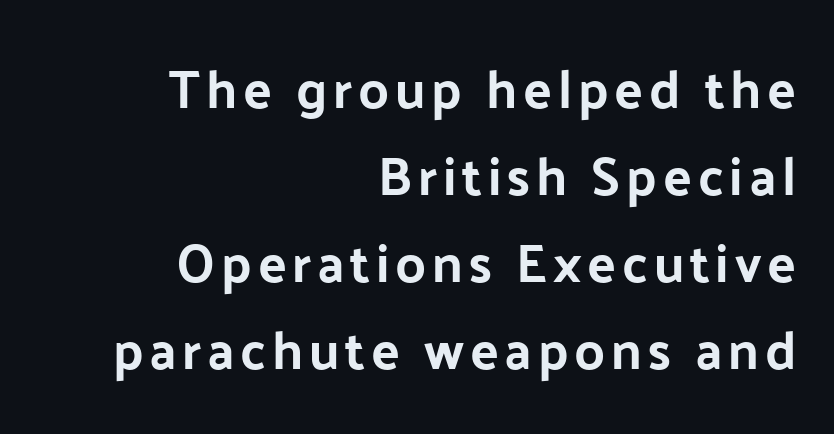
Looks like regular typesetting: each glyph gets only the width it needs. One glance says typical: line gaps are just what's usual. Examine the stroke ends and you'll find no serifs. Underline: absent. In CSS terms this would be text-align: right. Vertical strokes here are truly vertical.
